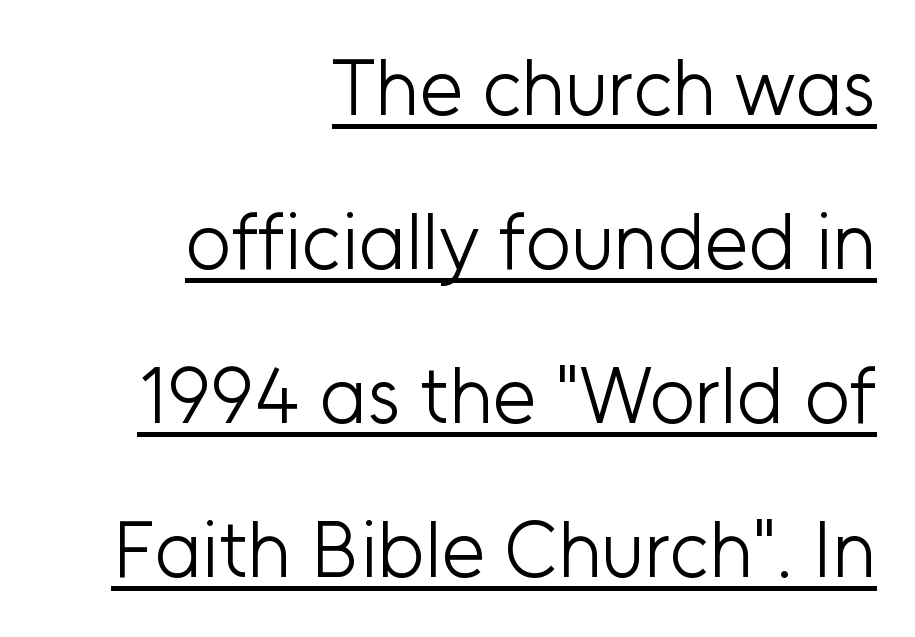
The type family on display is of the sans-serif kind. Look at the tracking — it's just the regular setting, nothing added. Honestly, the underline is the first thing you notice here. Leading: increased. Letters have the restrained weight of plain body copy at most. If you drew a ruler down the right edge, every line would touch it.
